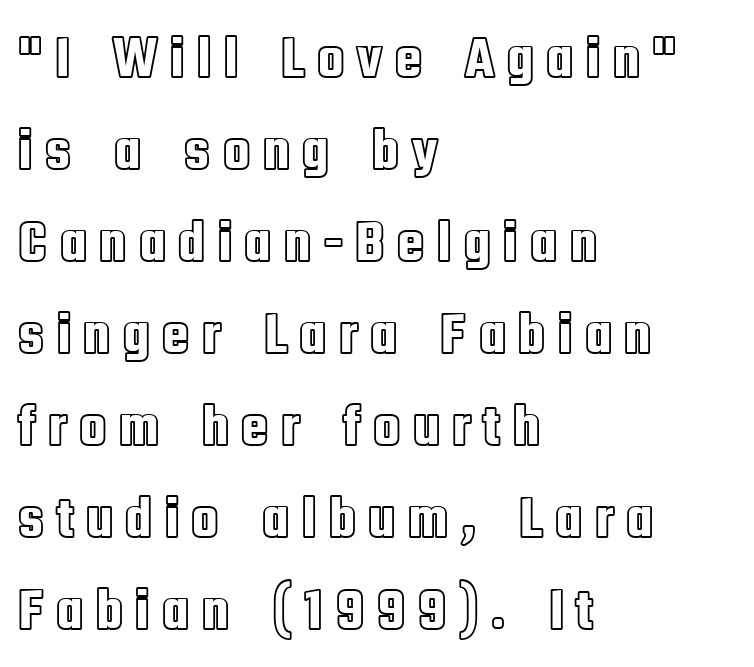
{"italic": "no", "width": "condensed", "x_height": "large", "monospaced": "no", "underline": "no", "align": "left", "line_spacing": "normal", "line_spacing_ratio": 1.56, "glyph_px": 59}
